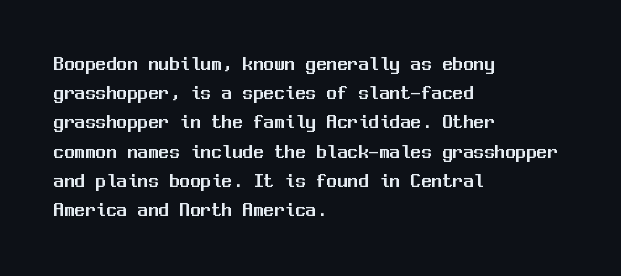
{"italic": "no", "underline": "no", "align": "left", "line_spacing": "normal", "line_spacing_ratio": 1.39, "letter_spacing": "normal", "letter_spacing_em": 0.0, "glyph_px": 21}
